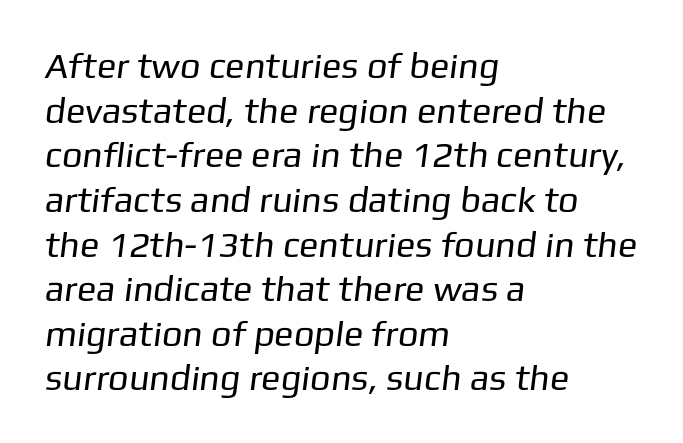
The image shows 36 px regular-weight sans-serif type; set left-aligned, line spacing 1.24x, normal letter spacing, not underlined; low stroke contrast and a medium x-height.
